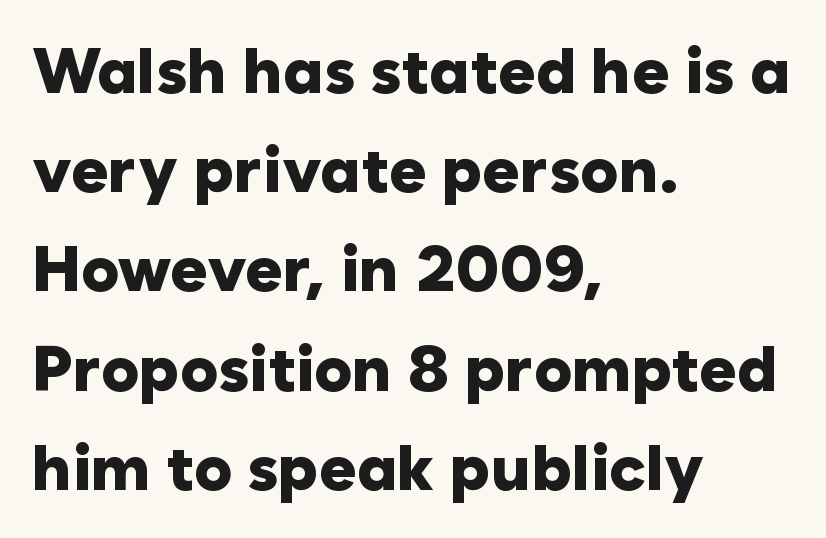
Look at the stroke-to-counter ratio: heavy, a bold. The paragraph shown leans on its left margin. The letters advance in unequal steps, a hallmark of proportional type. The text was rendered using a sans face with plain stroke endings. These lines keep a tight, regular rhythm from letter to letter. The space beneath each line is pristine and unruled.
